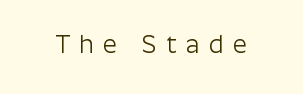
Q: Is the text bold? A: No.
Q: Is the text italic (slanted)? A: No, it is upright.
Q: Is the text underlined? A: No.
Q: Is the spacing between letters normal or unusually wide? A: Unusually wide.
